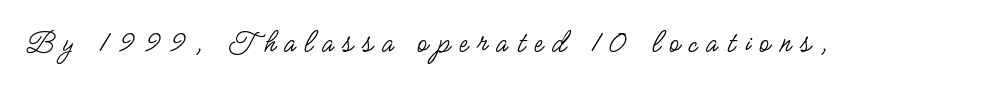
Font category for this specimen: sans-serif. The line texture is sparse and dotted thanks to wide tracking. Bold? No — there's no thickening of the strokes.
